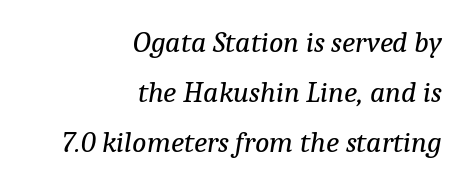
{"serif": "yes", "italic": "yes", "lean": "right", "slant_degrees": 9, "bold": "no", "weight": "regular", "width": "normal", "stroke_contrast": "low", "x_height": "medium", "monospaced": "no", "underline": "no", "align": "right", "line_spacing": "normal", "line_spacing_ratio": 1.66, "letter_spacing": "normal", "letter_spacing_em": 0.0, "glyph_px": 30}
